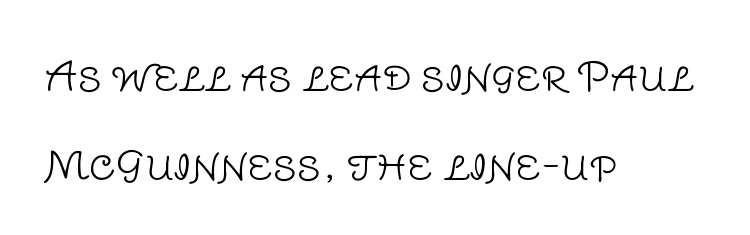
{"serif": "no", "bold": "no", "weight": "light", "width": "normal", "stroke_contrast": "low", "x_height": "large", "monospaced": "no", "underline": "no", "align": "left", "line_spacing": "loose", "line_spacing_ratio": 2.28, "letter_spacing": "normal", "letter_spacing_em": 0.0, "glyph_px": 39}
